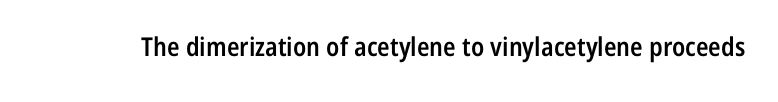
The image shows 26 px text type, upright; set normal letter spacing, not underlined.
